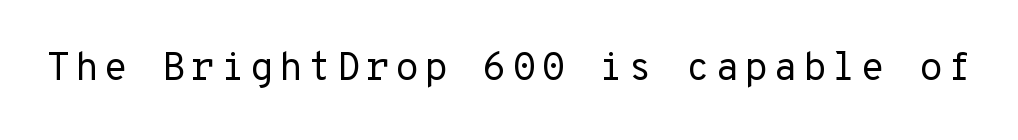
{"serif": "no", "italic": "no", "bold": "no", "weight": "regular", "width": "normal", "stroke_contrast": "low", "x_height": "medium", "monospaced": "yes", "underline": "no", "glyph_px": 39}
